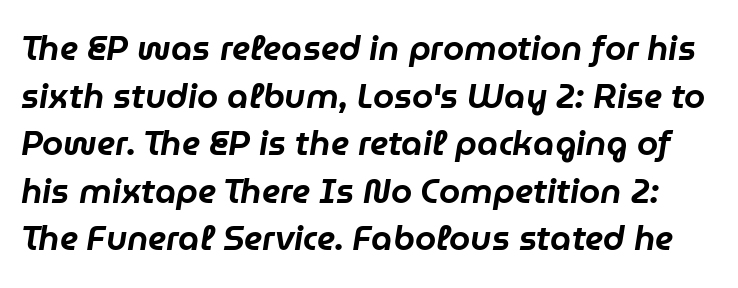
Characters are canted at an angle relative to the baseline's perpendicular. Evenly set lines give the paragraph a standard silhouette. There is no visible air inserted between adjacent glyphs. Words float on clear page, feet unadorned.
